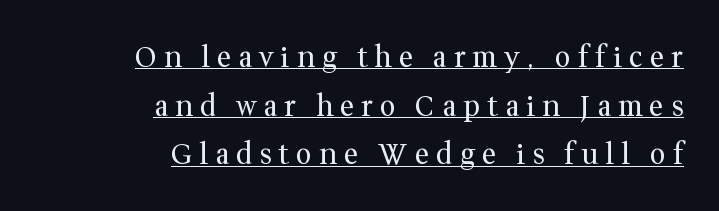
Serif or sans? Serif — the stroke terminals have little feet. The letters stand upright; this is a roman face. All the whitespace from short lines collects on the left. Character widths vary here, with narrow letters taking less room than wide ones. In terms of letterspacing, this is a distinctly airy, spread setting.
